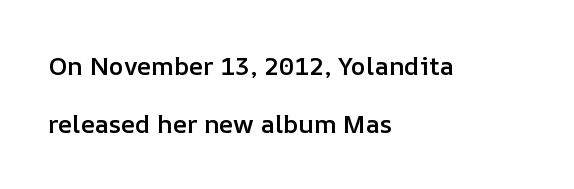
The image shows 25 px text type, upright; set left-aligned, loose line spacing (2.32x), normal letter spacing, not underlined.
